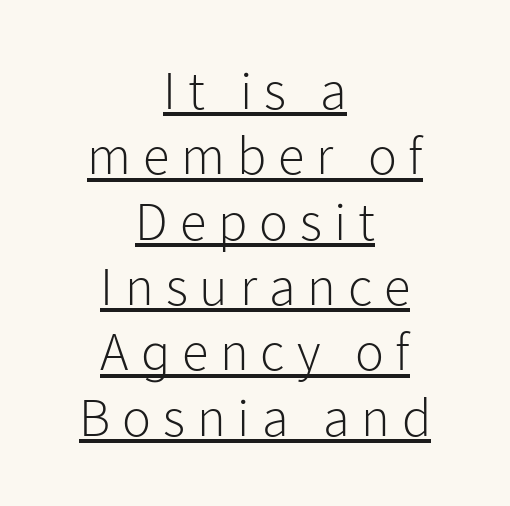
The image shows 54 px light sans-serif type, upright; set centered, line spacing 1.21x, unusually wide letter spacing (+0.22 em), underlined; low stroke contrast and a medium x-height.
